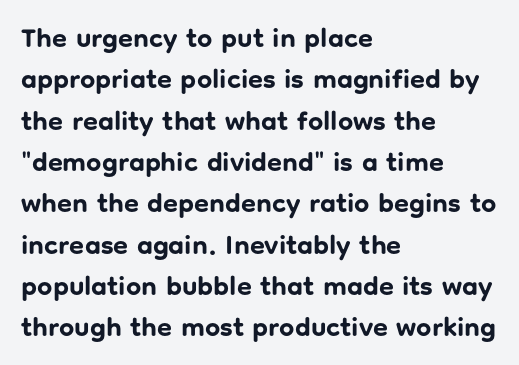
The image shows 27 px bold type, upright; set left-aligned, normal line spacing (1.53x), normal letter spacing, not underlined.
